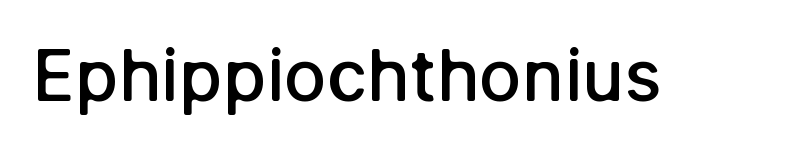
The image shows 71 px semibold sans-serif type, upright; set normal letter spacing, not underlined; low stroke contrast and a medium x-height.
